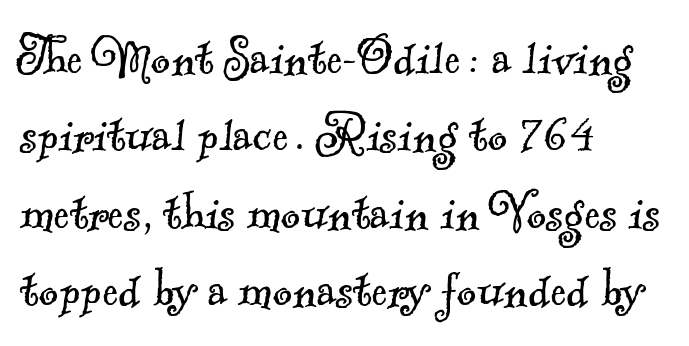
{"serif": "yes", "bold": "no", "weight": "light", "width": "normal", "x_height": "small", "monospaced": "no", "underline": "no", "align": "left", "line_spacing": "normal", "line_spacing_ratio": 1.29, "letter_spacing": "normal", "letter_spacing_em": 0.0, "glyph_px": 60}
